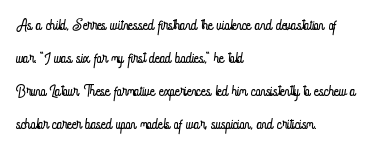
The image shows 21 px text type; set left-aligned, normal line spacing (1.57x), normal letter spacing, not underlined.
